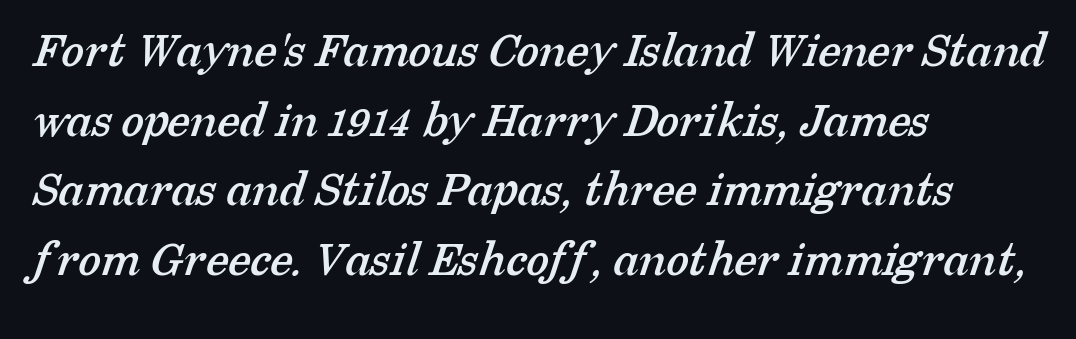
Q: Is the typeface a serif or a sans-serif typeface? A: Serif.
Q: Is the text underlined? A: No.
Q: How is the paragraph aligned? A: Left-aligned.
Q: Is the spacing between letters normal or unusually wide? A: Normal.
Q: Is the spacing between lines tight, normal or loose? A: Normal.
Q: Width (condensed, normal, or wide)? A: Normal.
Q: Stroke contrast? A: Low.
Q: x-height? A: Medium.
Q: Monospaced? A: No.
